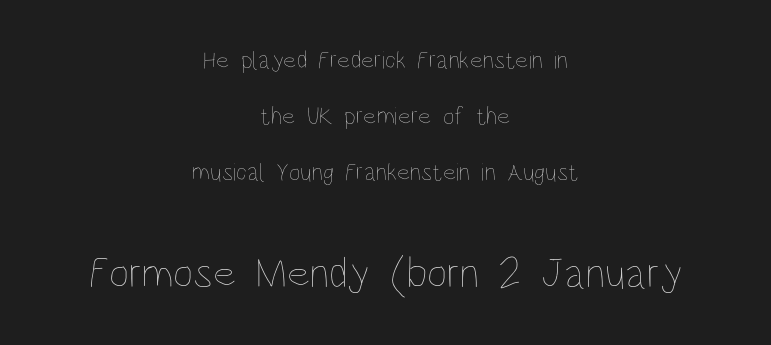
The image shows 44 px thin, condensed type, upright; set centered, loose line spacing (2.24x), normal letter spacing, not underlined; the second (bottom) block is 1.76x larger; low stroke contrast and a large x-height.
